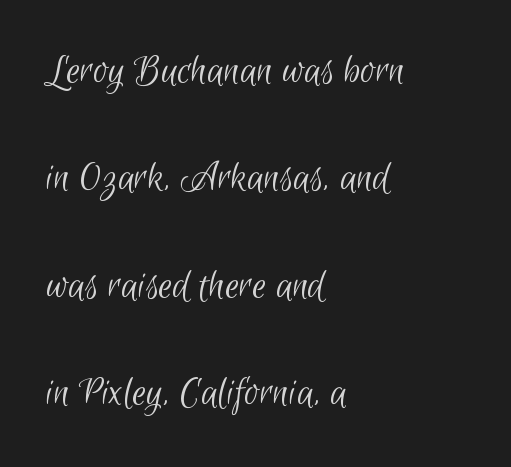
This sample is left-justified, so line endings fall wherever the words run out. Descenders are the only things crossing below the line. Proportional: the letters do not fall into vertical columns. Stroke terminals: plain, sans-serif. These lines keep a tight, regular rhythm from letter to letter. Compared with typical paragraphs, the rows here are farther apart.
